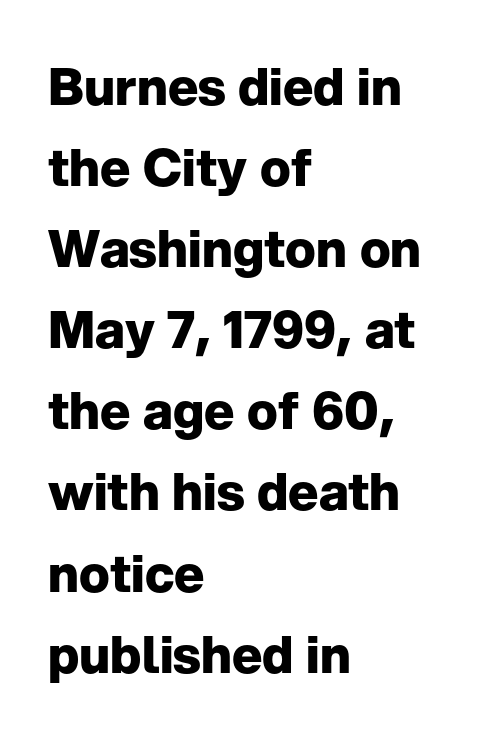
Q: Is the text bold? A: Yes.
Q: Is the text italic (slanted)? A: No, it is upright.
Q: Is the typeface a serif or a sans-serif typeface? A: Sans-serif.
Q: Is the text underlined? A: No.
Q: How is the paragraph aligned? A: Left-aligned.
Q: Is the spacing between letters normal or unusually wide? A: Normal.
Q: Is the spacing between lines tight, normal or loose? A: Normal.
Q: Width (condensed, normal, or wide)? A: Normal.
Q: Stroke contrast? A: Low.
Q: x-height? A: Medium.
Q: Monospaced? A: No.
